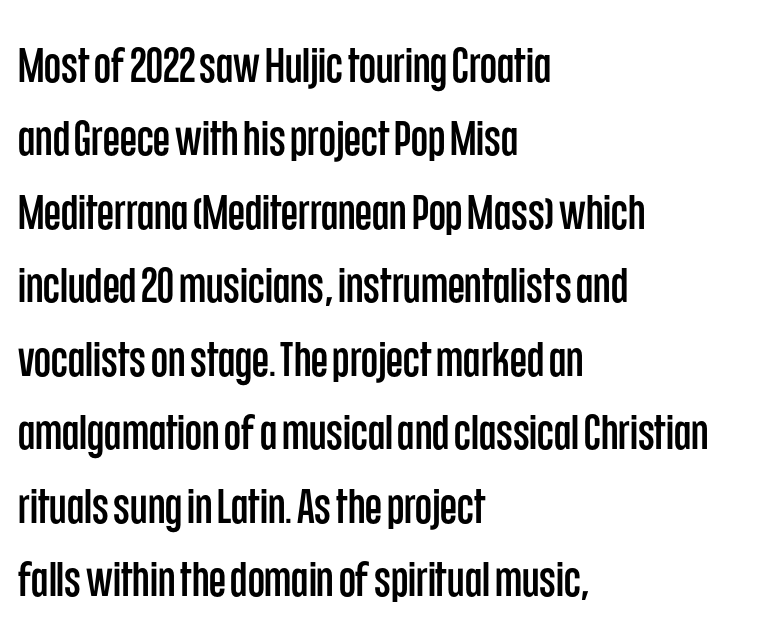
Q: Is the text italic (slanted)? A: No, it is upright.
Q: Is the typeface a serif or a sans-serif typeface? A: Sans-serif.
Q: Is the text underlined? A: No.
Q: How is the paragraph aligned? A: Left-aligned.
Q: Is the spacing between letters normal or unusually wide? A: Normal.
Q: Is the spacing between lines tight, normal or loose? A: Normal.
Q: Width (condensed, normal, or wide)? A: Condensed.
Q: Stroke contrast? A: Low.
Q: x-height? A: Large.
Q: Monospaced? A: No.
